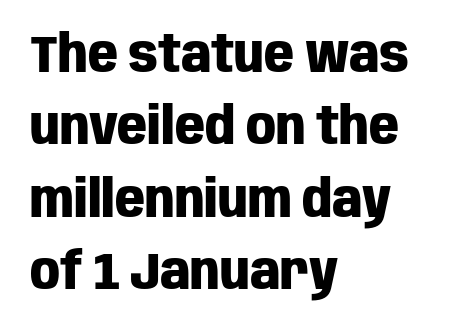
The image shows 52 px heavy, condensed sans-serif type, upright; set left-aligned, normal line spacing (1.39x), normal letter spacing, not underlined; low stroke contrast and a large x-height.
